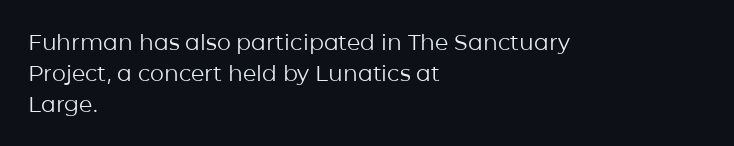
{"italic": "no", "bold": "no", "underline": "no", "align": "left", "line_spacing": "normal", "line_spacing_ratio": 1.4, "letter_spacing": "normal", "letter_spacing_em": 0.0, "glyph_px": 22}
